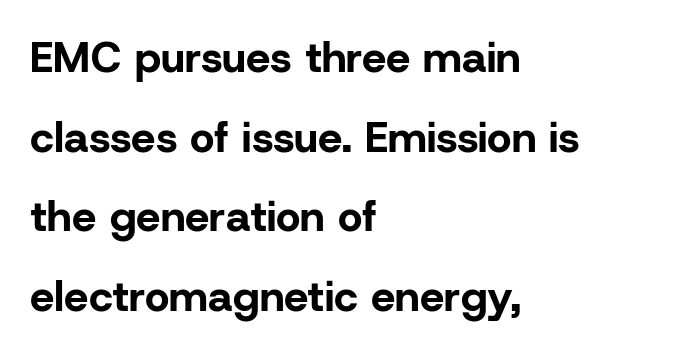
This rendering features lettering with no underline. Bold? Absolutely — the strokes are thick and heavy. These lines were composed using upright roman letters. A typesetter would call this proportional, since set widths differ per character. Grotesque or geometric, the face here clearly has no serifs.
